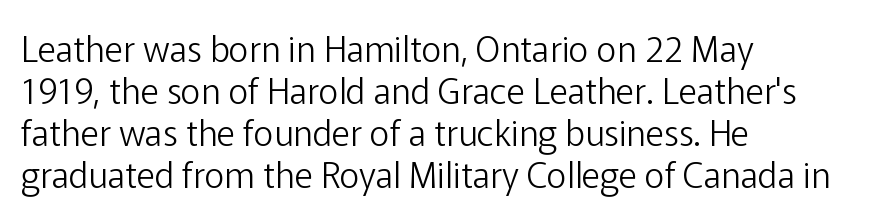
The image shows 35 px light sans-serif type, upright; set left-aligned, line spacing 1.2x, normal letter spacing, not underlined; low stroke contrast and a medium x-height.
